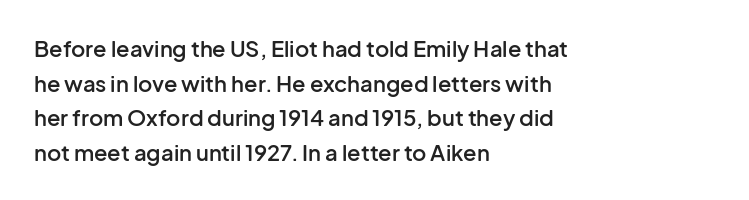
The font's upright variant was chosen for this text. Is the letter spacing exaggerated? No — it looks like the ordinary default. The face used here is a semibold: visibly heavier than regular, lighter than bold. Students, observe: this is what conventionally led text looks like. Every row of glyphs begins at an identical x-position on the left. Words float on clear page, feet unadorned.
